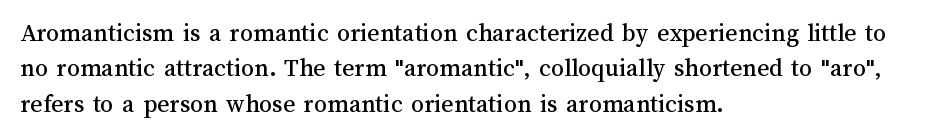
The passage shown stacks its lines at a standard gap. These lines stack with their left ends in a neat column. A roman cut, with each character standing at attention. Caption: standard tracking, unaltered. Words float on clear page, feet unadorned.
